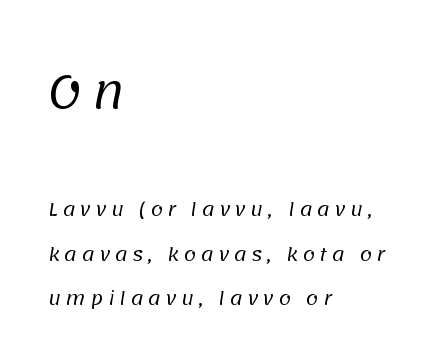
Notice the wide empty band between every row — that's loose leading. Display-style spreading of the glyphs; the letterfit is very open. Does the copy run flush right? No — it runs flush left. Each letter keeps its own natural width here, so spacing adapts to shape. The gap between lines stays unmarked. In this sample the first text group is rendered at the bigger scale.
